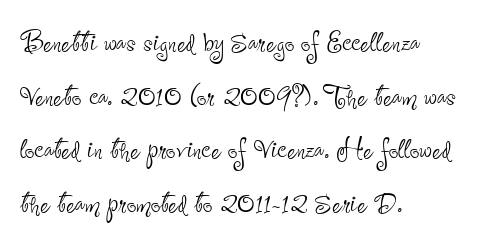
Q: Is the text bold? A: No.
Q: Is the text italic (slanted)? A: Yes.
Q: Is the typeface a serif or a sans-serif typeface? A: Sans-serif.
Q: Is the text underlined? A: No.
Q: How is the paragraph aligned? A: Left-aligned.
Q: Is the spacing between letters normal or unusually wide? A: Normal.
Q: Is the spacing between lines tight, normal or loose? A: Normal.
Q: Width (condensed, normal, or wide)? A: Condensed.
Q: Stroke contrast? A: Low.
Q: x-height? A: Small.
Q: Monospaced? A: No.
